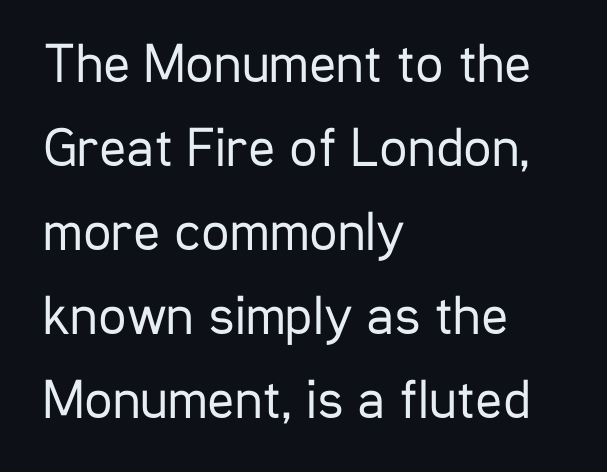
Q: Is the text bold? A: No.
Q: Is the text italic (slanted)? A: No, it is upright.
Q: Is the typeface a serif or a sans-serif typeface? A: Sans-serif.
Q: Is the text underlined? A: No.
Q: How is the paragraph aligned? A: Left-aligned.
Q: Is the spacing between letters normal or unusually wide? A: Normal.
Q: Is the spacing between lines tight, normal or loose? A: Normal.
Q: Width (condensed, normal, or wide)? A: Condensed.
Q: Stroke contrast? A: Low.
Q: x-height? A: Medium.
Q: Monospaced? A: No.
